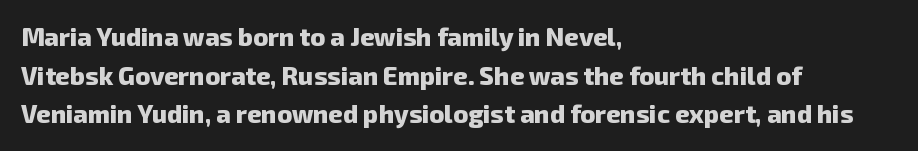
The ragged edge is on the right, which tells us the setting is flush left. Any mark beneath the type? The region is blank. The letters sit at their default tracking, neither squeezed nor spread. The face used here has the dense, thick strokes of a bold. Interline gaps are of average width in this sample.
